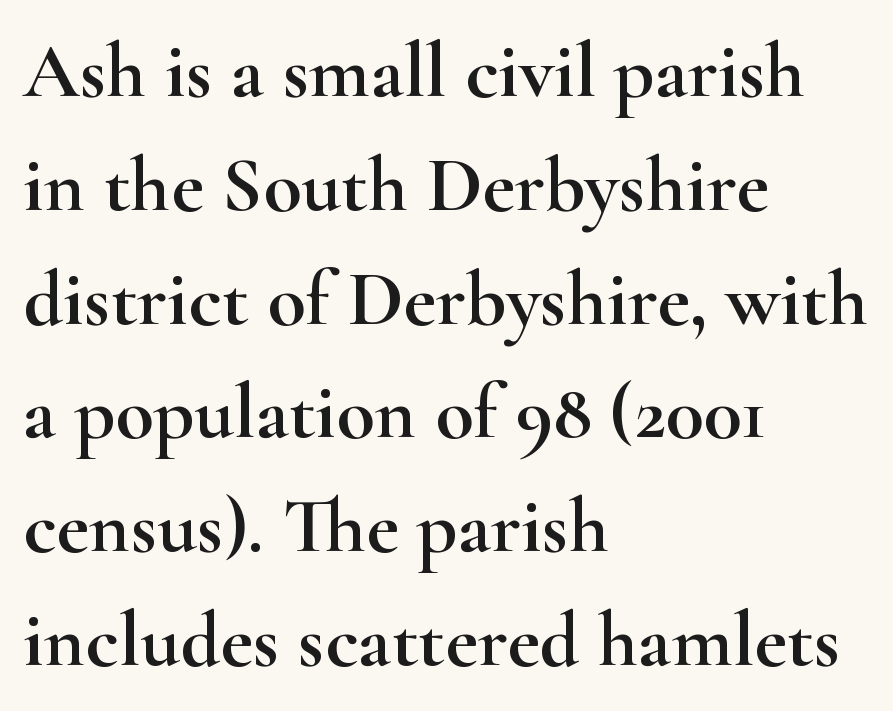
The image shows 79 px wide serif type, upright; set left-aligned, normal line spacing (1.44x), normal letter spacing, not underlined; high stroke contrast and a small x-height.
